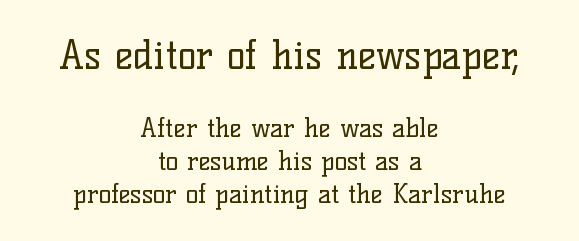
Horizontal alignment here is central, giving a formal, balanced look. The typeface has the unassuming heft of standard copy or less. Glyph-to-glyph distance matches everyday printed text. Is this a fixed-width face? No — the glyphs have proportional, varying widths. Designer's note — italics off, roman on.
